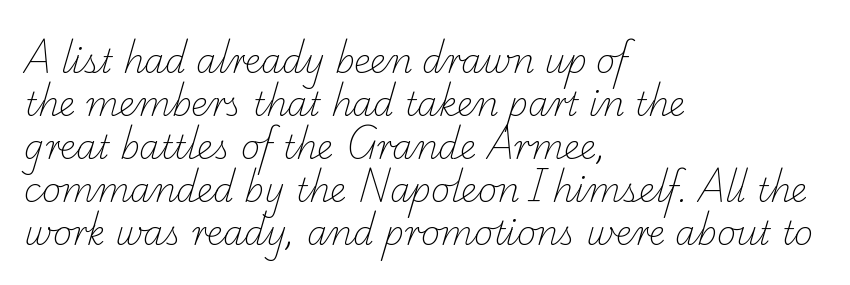
The image shows 33 px light serif type; set left-aligned, normal line spacing (1.3x), normal letter spacing, not underlined; low stroke contrast and a small x-height.
